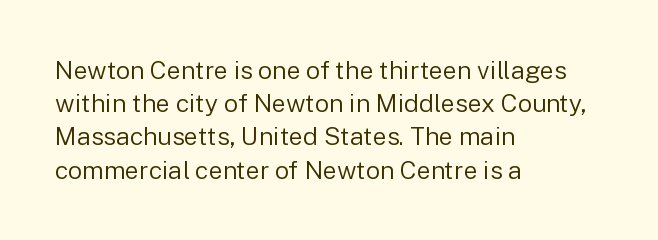
These lines sit exactly where default settings would place them. Decoration check: the copy has no underline. The typeface has the unassuming heft of standard copy or less. Horizontal alignment here is leftward, the default for most running prose.
